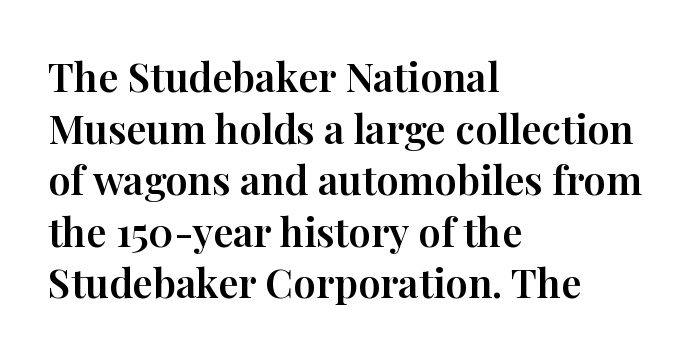
{"serif": "yes", "italic": "no", "width": "normal", "stroke_contrast": "high", "x_height": "medium", "monospaced": "no", "underline": "no", "align": "left", "line_spacing": "normal", "line_spacing_ratio": 1.29, "letter_spacing": "normal", "letter_spacing_em": 0.0, "glyph_px": 40}
